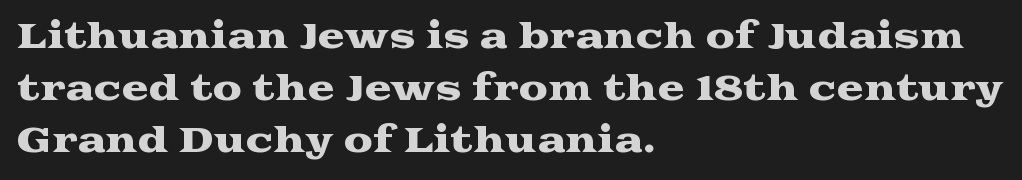
{"serif": "yes", "italic": "no", "width": "wide", "stroke_contrast": "medium", "x_height": "medium", "monospaced": "no", "underline": "no", "align": "left", "line_spacing": "normal", "line_spacing_ratio": 1.57, "letter_spacing": "normal", "letter_spacing_em": 0.0, "glyph_px": 33}
